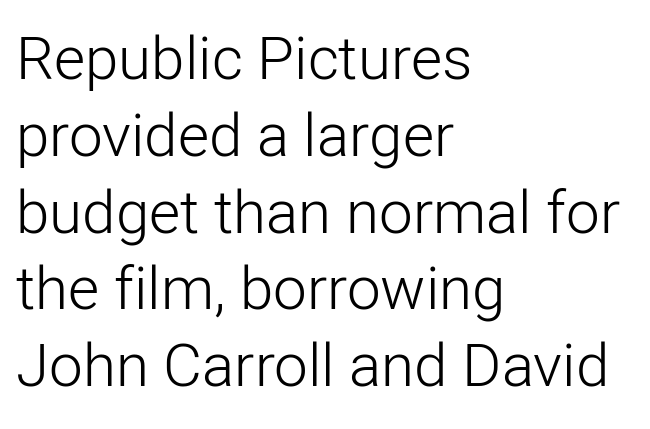
{"serif": "no", "italic": "no", "bold": "no", "weight": "light", "width": "normal", "stroke_contrast": "low", "x_height": "medium", "monospaced": "no", "underline": "no", "align": "left", "line_spacing": "normal", "line_spacing_ratio": 1.28, "letter_spacing": "normal", "letter_spacing_em": 0.0, "glyph_px": 60}
